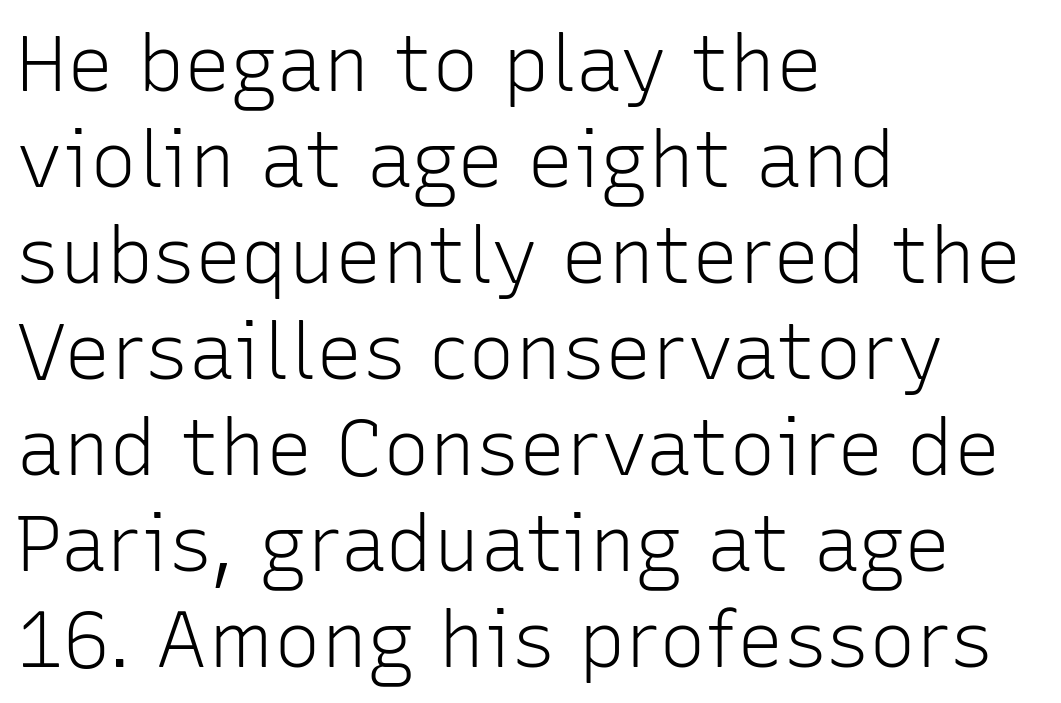
Q: Is the text bold? A: No.
Q: Is the text italic (slanted)? A: No, it is upright.
Q: Is the typeface a serif or a sans-serif typeface? A: Sans-serif.
Q: Is the text underlined? A: No.
Q: How is the paragraph aligned? A: Left-aligned.
Q: Is the spacing between letters normal or unusually wide? A: Normal.
Q: Width (condensed, normal, or wide)? A: Normal.
Q: Stroke contrast? A: Low.
Q: x-height? A: Medium.
Q: Monospaced? A: No.
